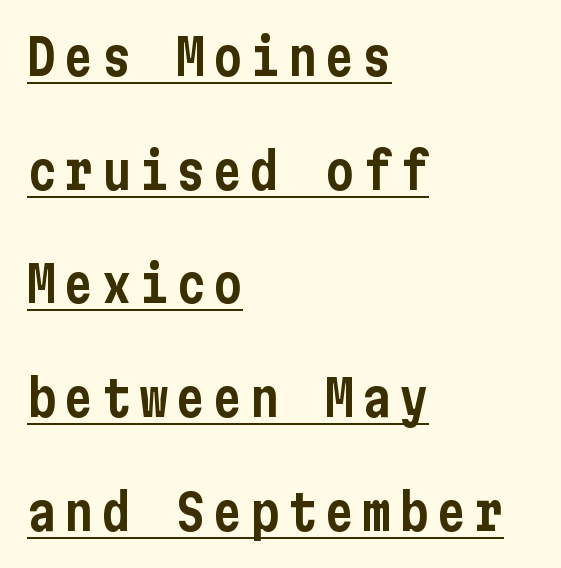
This is the regular roman posture of the typeface. The paragraph has a hard left edge and a soft right edge. Honestly, the rows look like they've been pulled way apart. Has an underline been added? It has. The type family on display is of the sans-serif kind.
